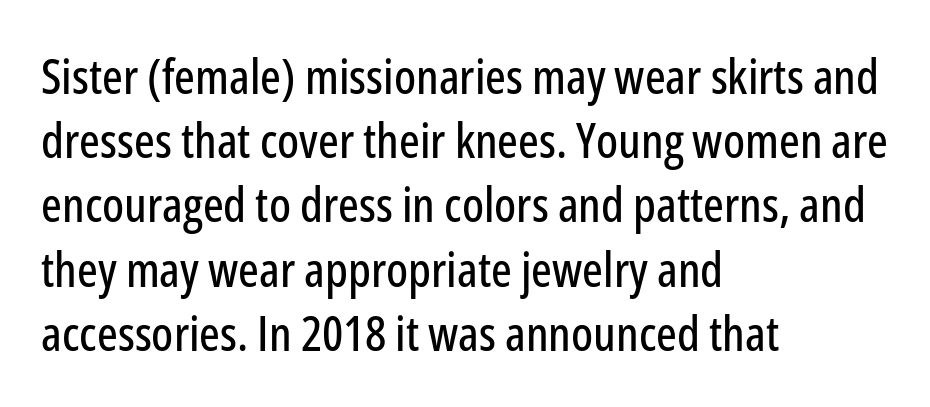
Whoever set this chose a conventional vertical rhythm. The typography opts for an upright posture over an oblique one. The space beneath each line is pristine and unruled. Caption: standard tracking, unaltered. Which margin do the lines hug? The left one — the right edge is uneven.
